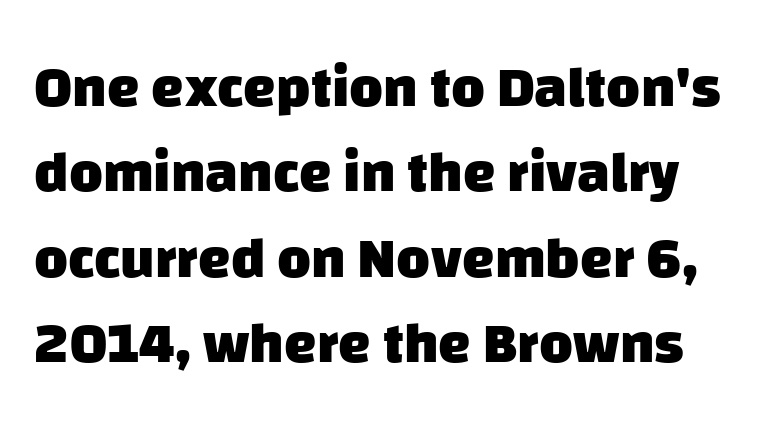
{"serif": "no", "bold": "yes", "weight": "heavy", "width": "normal", "stroke_contrast": "low", "x_height": "large", "monospaced": "no", "underline": "no", "line_spacing": "normal", "line_spacing_ratio": 1.47, "letter_spacing": "normal", "letter_spacing_em": 0.0, "glyph_px": 58}
